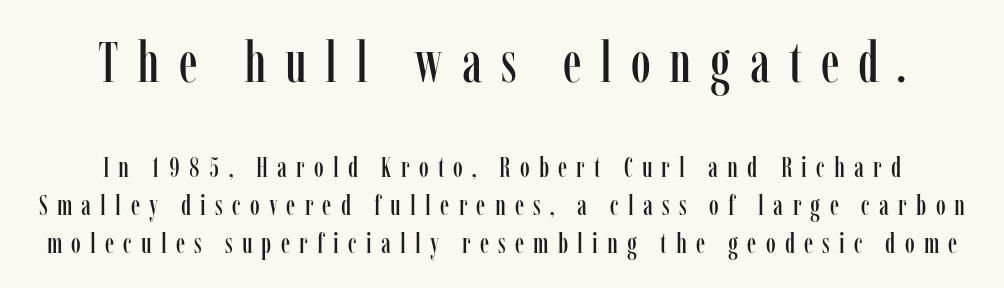
{"serif": "yes", "italic": "no", "width": "condensed", "stroke_contrast": "low", "x_height": "medium", "monospaced": "no", "underline": "no", "line_spacing": "normal", "line_spacing_ratio": 1.36, "letter_spacing": "wide", "letter_spacing_em": 0.33, "larger_block": "first", "size_ratio": 2.04, "glyph_px": 57}
